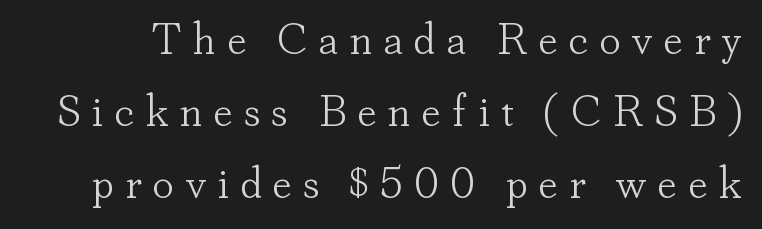
The image shows 44 px light serif type, upright; set normal line spacing (1.64x), unusually wide letter spacing (+0.24 em), not underlined; low stroke contrast and a small x-height.
